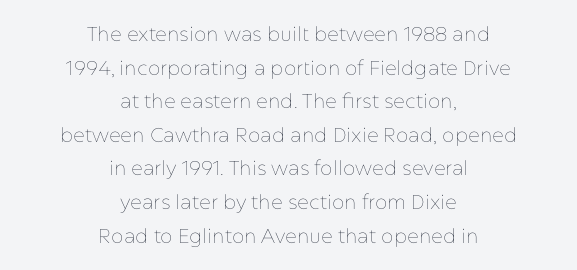
{"italic": "no", "bold": "no", "underline": "no", "align": "center", "line_spacing": "normal", "line_spacing_ratio": 1.68, "letter_spacing": "normal", "letter_spacing_em": 0.0, "glyph_px": 20}
